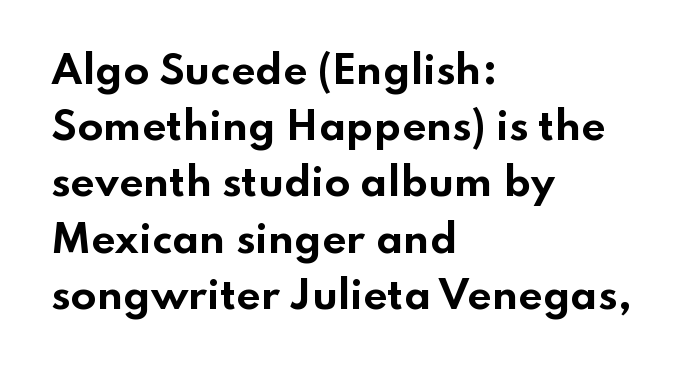
{"serif": "no", "italic": "no", "bold": "yes", "weight": "bold", "width": "wide", "stroke_contrast": "low", "x_height": "small", "monospaced": "no", "underline": "no", "align": "left", "line_spacing": "normal", "line_spacing_ratio": 1.48, "letter_spacing": "normal", "letter_spacing_em": 0.0, "glyph_px": 38}
